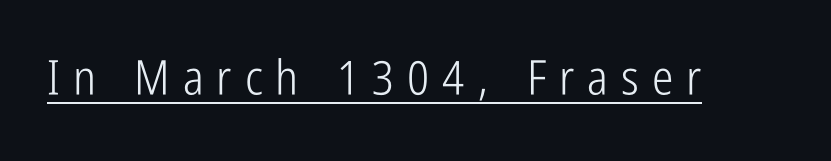
The image shows 48 px light, condensed sans-serif type, upright; set unusually wide letter spacing (+0.27 em), underlined; low stroke contrast and a medium x-height.
